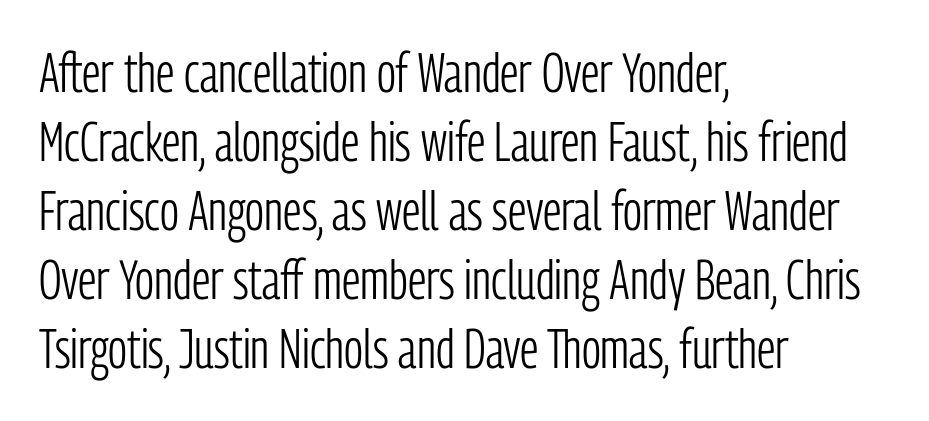
The baseline area is clear. The line-height multiplier appears to be the usual default. When letters stand straight like this, we call the style roman or upright. Observe the absence of serifs on each vertical stroke in this sample. Line beginnings align vertically; line endings do not. The type is set solid horizontally, with unmodified tracking.
